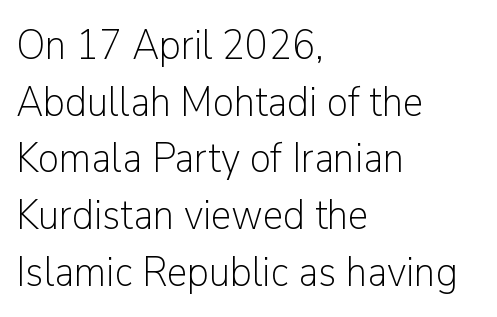
Underlining? Definitely not there. These lines are rendered in a variable-pitch font. Observe the ordinary spacing: letters are neighbours, not strangers. Leading matches the norm, producing a regular column.
